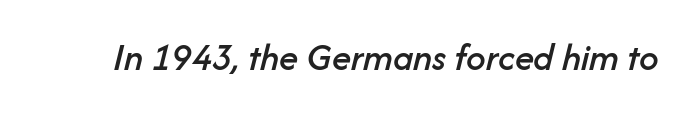
Tracking value appears to be zero — textbook default spacing. The foot of each line stays bare and open. Designer's note — italics engaged. Is this a fixed-width face? No — the glyphs have proportional, varying widths.
